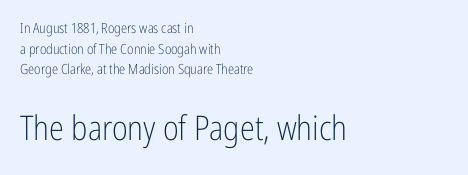
Q: Is the text bold? A: No.
Q: Is the text italic (slanted)? A: No, it is upright.
Q: Is the typeface a serif or a sans-serif typeface? A: Sans-serif.
Q: Is the text underlined? A: No.
Q: How is the paragraph aligned? A: Left-aligned.
Q: Is the spacing between letters normal or unusually wide? A: Normal.
Q: Is the spacing between lines tight, normal or loose? A: Normal.
Q: Which block of text is set in a larger size, the first (top) or the second (bottom)? A: The second (bottom) one.
Q: Width (condensed, normal, or wide)? A: Condensed.
Q: Stroke contrast? A: Low.
Q: x-height? A: Medium.
Q: Monospaced? A: No.
